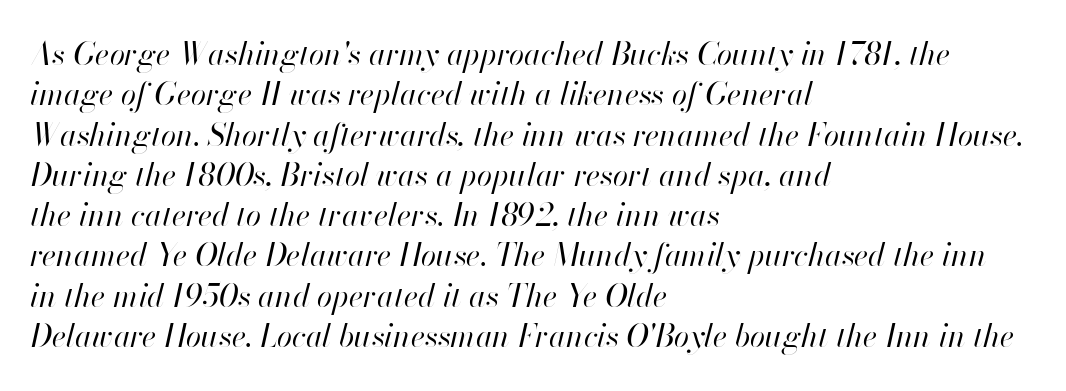
The image shows 31 px regular-weight type, italic (leaning right); set left-aligned, normal line spacing (1.3x), normal letter spacing, not underlined; high stroke contrast and a small x-height.
